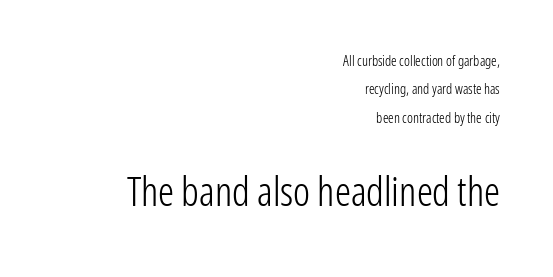
The image shows 40 px light, condensed sans-serif type, upright; set right-aligned, loose line spacing (2.03x), normal letter spacing, not underlined; the second (bottom) block is 2.86x larger; low stroke contrast and a medium x-height.
